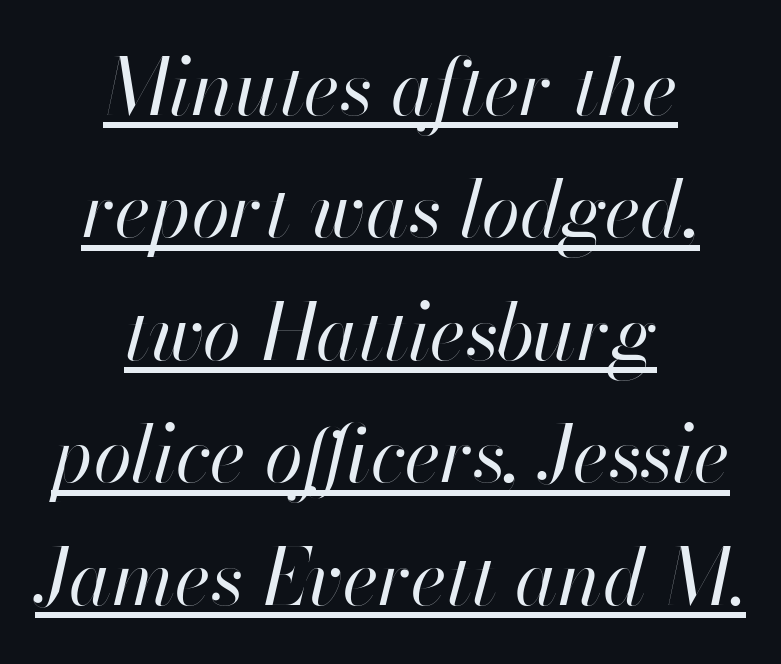
The image shows 78 px regular-weight type, italic (leaning right); set centered, normal line spacing (1.57x), normal letter spacing, underlined; high stroke contrast and a small x-height.
